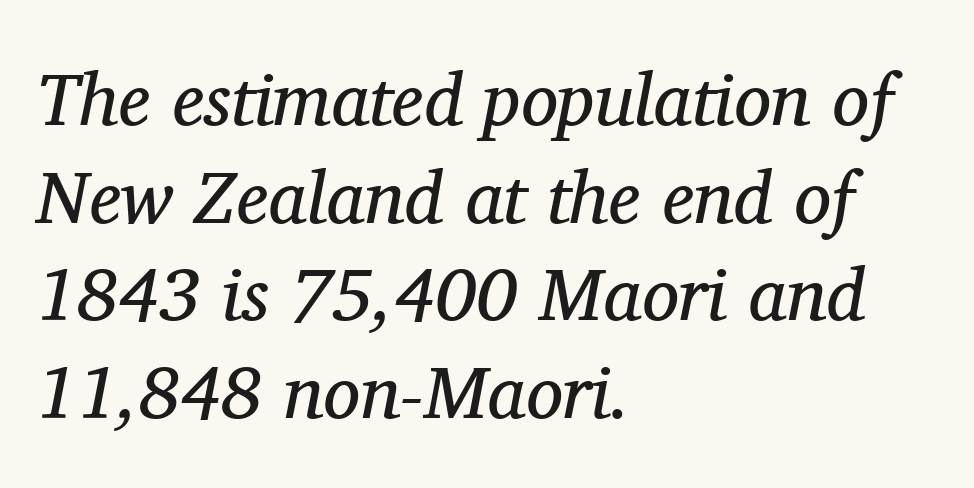
Yep, that's italic — everything's leaning. The compositor pushed each line to the left boundary. Is the letter spacing exaggerated? No — it looks like the ordinary default. Honestly, the row spacing looks completely unremarkable. This rendering features lettering with no underline. The strokes are not fattened; the text isn't bold.
